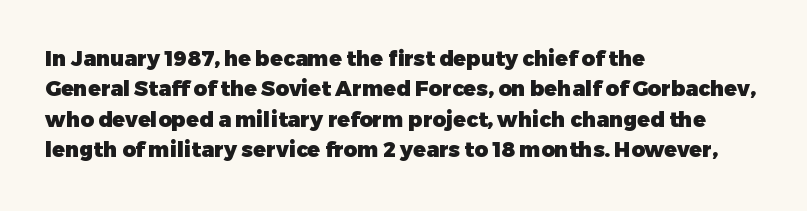
Notice how the stems are strictly vertical — no italics here. These words are printed bold, with thick strokes throughout. Leading: standard. You could call the tracking neutral — neither tight nor loose. The rendering anchors every line to the left-hand side. The words here are not underlined.
